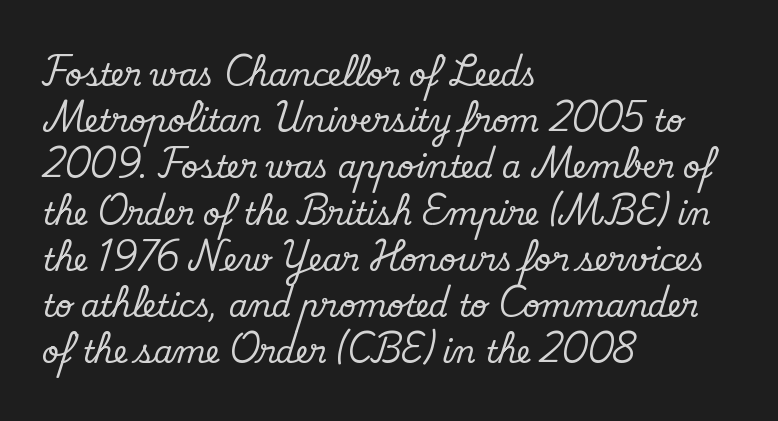
Q: Is the text italic (slanted)? A: Yes.
Q: Is the typeface a serif or a sans-serif typeface? A: Serif.
Q: Is the text underlined? A: No.
Q: How is the paragraph aligned? A: Left-aligned.
Q: Is the spacing between letters normal or unusually wide? A: Normal.
Q: Is the spacing between lines tight, normal or loose? A: Normal.
Q: Width (condensed, normal, or wide)? A: Normal.
Q: Stroke contrast? A: Medium.
Q: x-height? A: Small.
Q: Monospaced? A: No.
